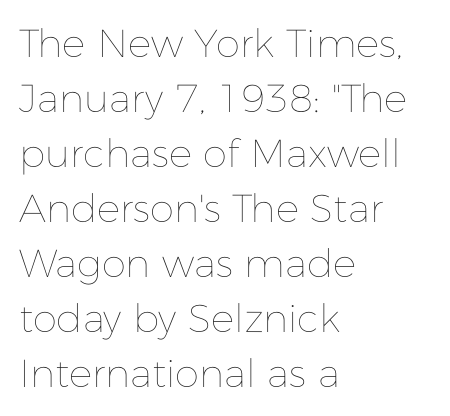
{"italic": "no", "bold": "no", "weight": "thin", "width": "normal", "stroke_contrast": "low", "x_height": "medium", "monospaced": "no", "underline": "no", "align": "left", "line_spacing": "normal", "line_spacing_ratio": 1.41, "letter_spacing": "normal", "letter_spacing_em": 0.0, "glyph_px": 39}
